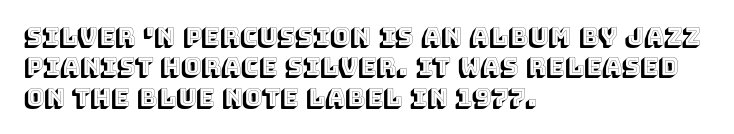
The image shows 24 px text type, upright; set left-aligned, normal line spacing (1.27x), normal letter spacing, not underlined.
